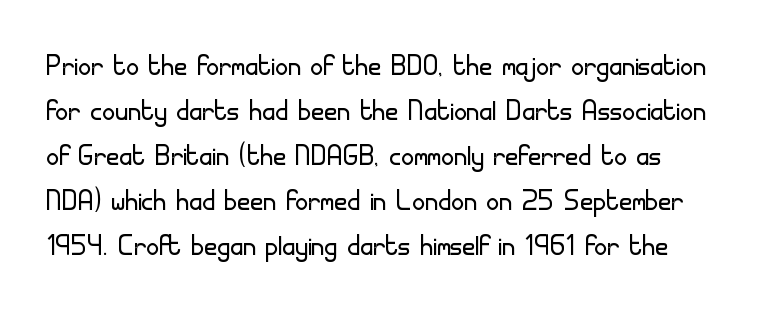
Compared with typical paragraphs, the rows here are spaced about the same. What stands out about the letter spacing? Nothing — it is the standard amount. A clean baseline with only descenders dipping below it. This reads as an unemphasized weight, regular at the heaviest. Characters remain perfectly vertical along every line.
